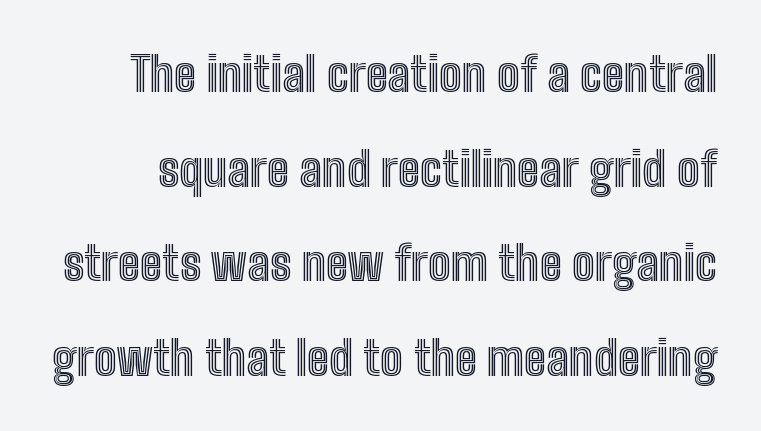
The image shows 48 px condensed type, upright; set loose line spacing (1.97x), normal letter spacing, not underlined; a medium x-height.
